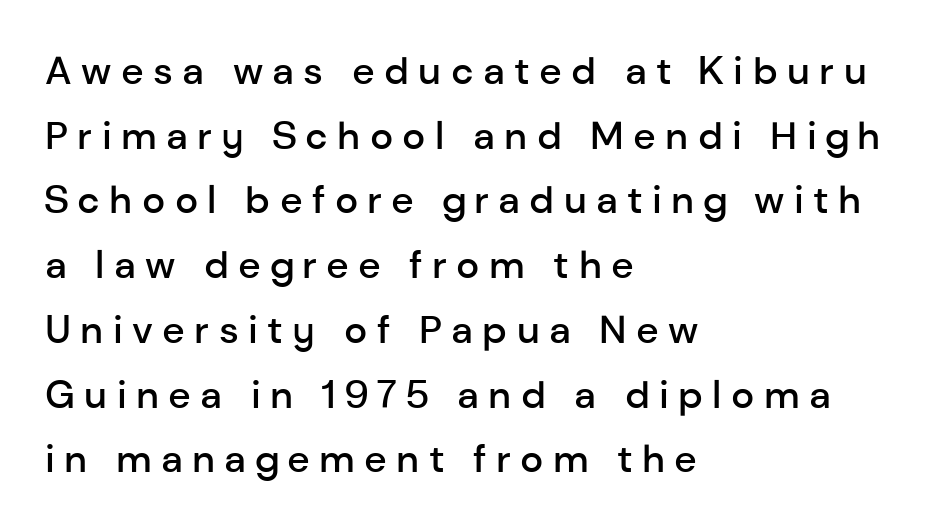
{"serif": "no", "italic": "no", "bold": "semi", "weight": "semibold", "width": "normal", "stroke_contrast": "low", "x_height": "medium", "monospaced": "no", "underline": "no", "align": "left", "line_spacing": "normal", "line_spacing_ratio": 1.66, "letter_spacing": "wide", "letter_spacing_em": 0.24, "glyph_px": 39}
